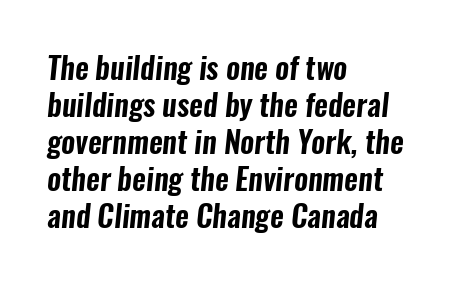
Q: Is the typeface a serif or a sans-serif typeface? A: Sans-serif.
Q: Is the text underlined? A: No.
Q: How is the paragraph aligned? A: Left-aligned.
Q: Is the spacing between letters normal or unusually wide? A: Normal.
Q: Width (condensed, normal, or wide)? A: Condensed.
Q: Stroke contrast? A: Low.
Q: x-height? A: Medium.
Q: Monospaced? A: No.
